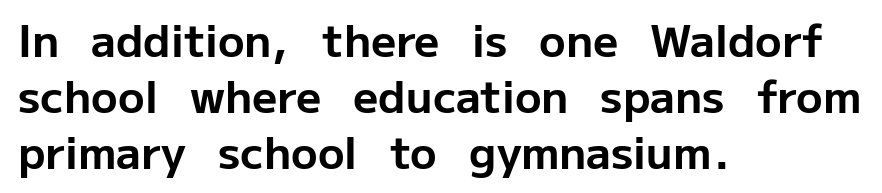
{"serif": "no", "italic": "no", "bold": "yes", "weight": "bold", "width": "normal", "stroke_contrast": "low", "x_height": "medium", "monospaced": "no", "underline": "no", "align": "left", "line_spacing": "normal", "line_spacing_ratio": 1.27, "letter_spacing": "normal", "letter_spacing_em": 0.0, "glyph_px": 44}
